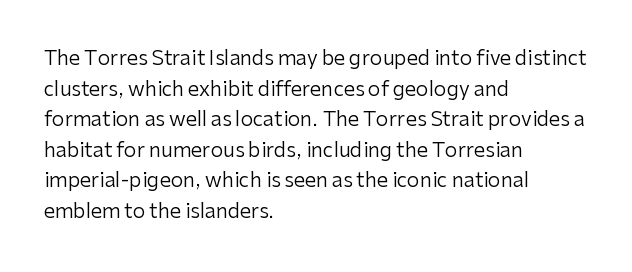
If you drew a line through each stem, it would be perfectly vertical. Students, observe: this is what conventionally led text looks like. Alignment: flush left. Decoration check: the copy has no underline.
